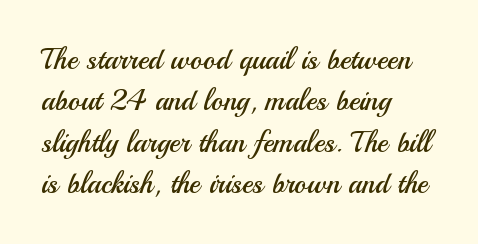
The image shows 29 px regular-weight sans-serif type; set left-aligned, normal line spacing (1.43x), normal letter spacing, not underlined; medium stroke contrast and a small x-height.
